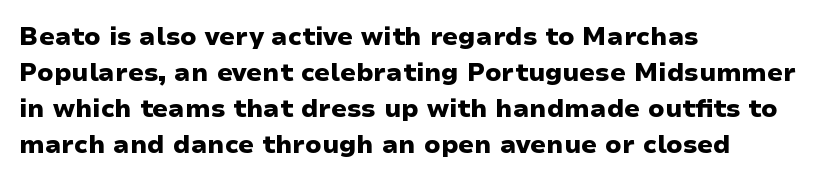
Nope, not italic — everything's standing straight. A normal amount of white space separates one row of letters from the next. Pretty heavy lettering here — definitely bold. Line starts are locked; line ends wander. Tracking here is standard; glyphs follow each other at the usual distance. Decoration check: the copy has no underline.
